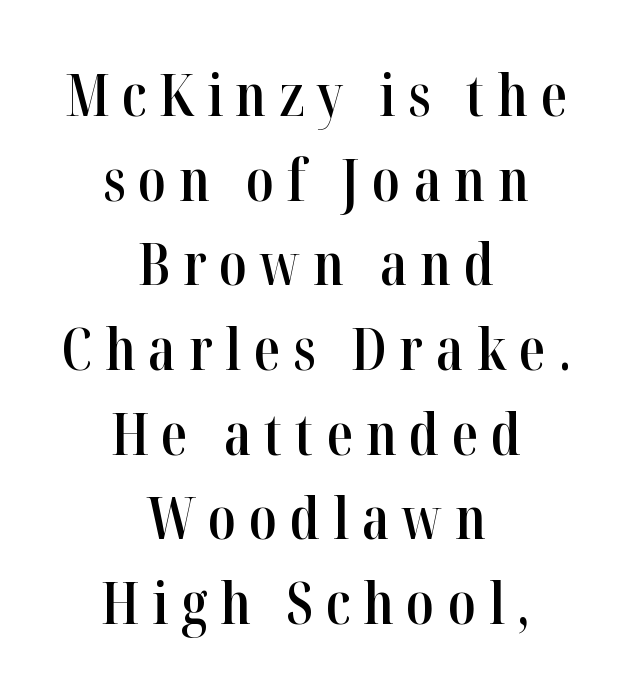
Q: Is the text bold? A: Semi-bold.
Q: Is the text italic (slanted)? A: No, it is upright.
Q: Is the typeface a serif or a sans-serif typeface? A: Serif.
Q: Is the text underlined? A: No.
Q: How is the paragraph aligned? A: Centered.
Q: Is the spacing between letters normal or unusually wide? A: Unusually wide.
Q: Is the spacing between lines tight, normal or loose? A: Normal.
Q: Width (condensed, normal, or wide)? A: Condensed.
Q: Stroke contrast? A: High.
Q: x-height? A: Medium.
Q: Monospaced? A: No.
